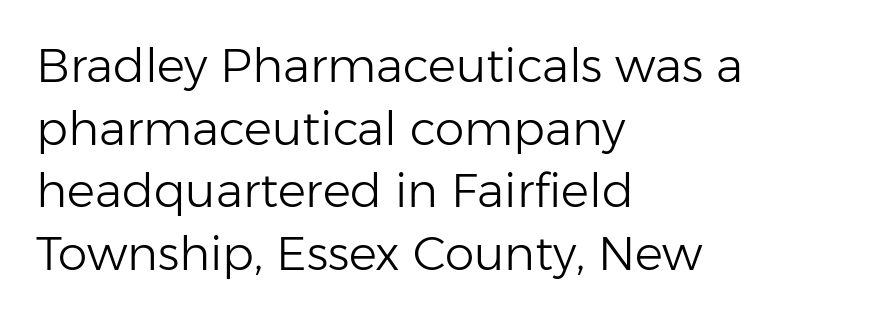
The image shows 47 px light sans-serif type, upright; set left-aligned, normal line spacing (1.33x), normal letter spacing, not underlined; low stroke contrast and a medium x-height.
